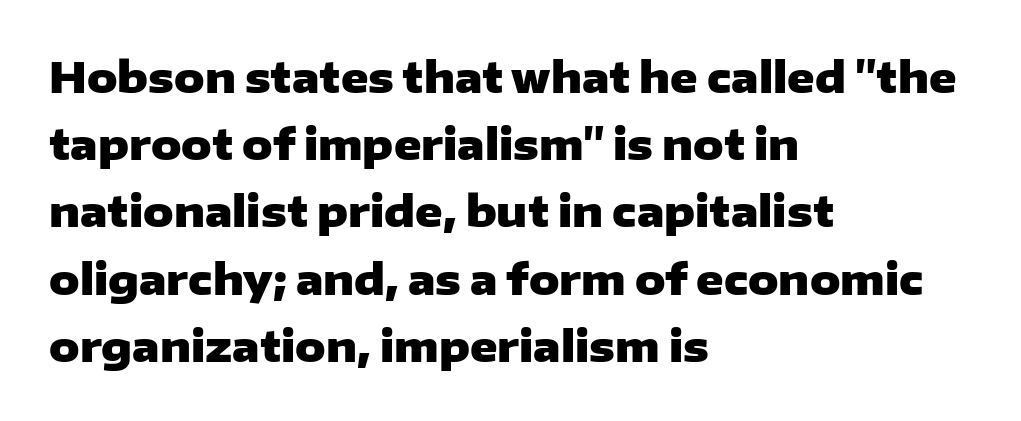
Q: Is the text bold? A: Yes.
Q: Is the text italic (slanted)? A: No, it is upright.
Q: Is the typeface a serif or a sans-serif typeface? A: Sans-serif.
Q: Is the text underlined? A: No.
Q: How is the paragraph aligned? A: Left-aligned.
Q: Is the spacing between letters normal or unusually wide? A: Normal.
Q: Is the spacing between lines tight, normal or loose? A: Normal.
Q: Width (condensed, normal, or wide)? A: Wide.
Q: Stroke contrast? A: Low.
Q: x-height? A: Medium.
Q: Monospaced? A: No.
